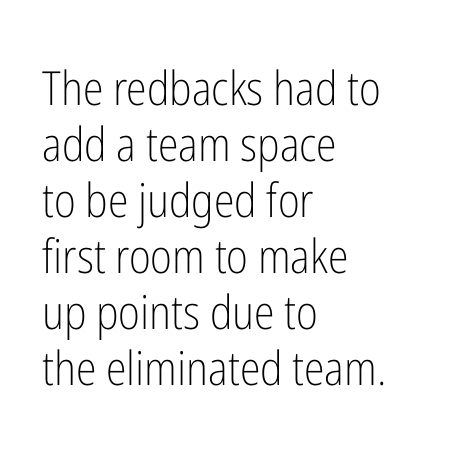
{"serif": "no", "italic": "no", "bold": "no", "weight": "light", "width": "condensed", "stroke_contrast": "low", "x_height": "medium", "monospaced": "no", "underline": "no", "align": "left", "line_spacing_ratio": 1.19, "letter_spacing": "normal", "letter_spacing_em": 0.0, "glyph_px": 47}
